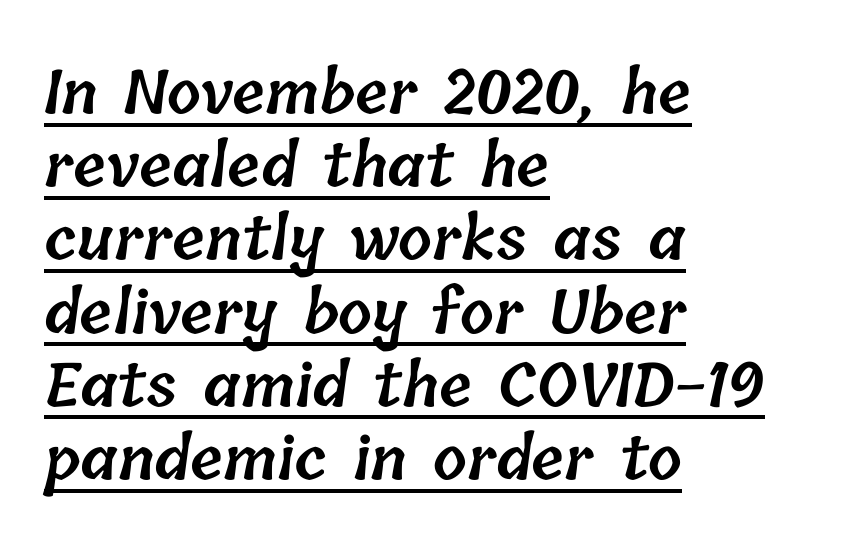
Q: Is the text bold? A: Semi-bold.
Q: Is the text underlined? A: Yes.
Q: How is the paragraph aligned? A: Left-aligned.
Q: Is the spacing between letters normal or unusually wide? A: Normal.
Q: Width (condensed, normal, or wide)? A: Normal.
Q: Stroke contrast? A: Low.
Q: x-height? A: Medium.
Q: Monospaced? A: No.
